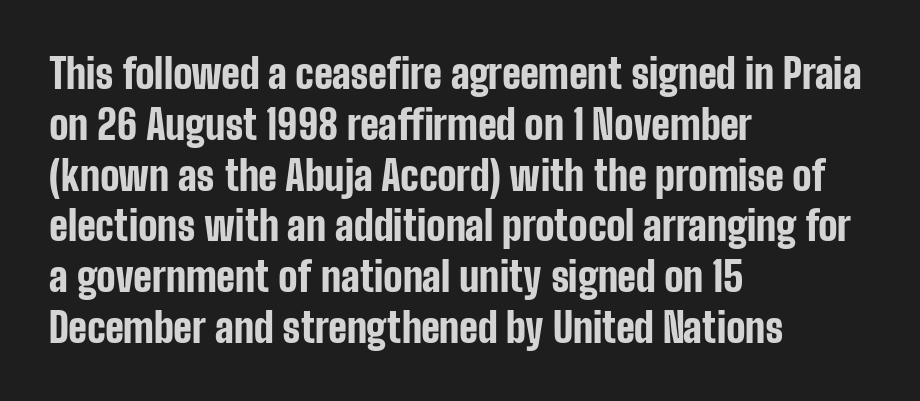
The image shows 40 px bold, condensed sans-serif type, upright; set left-aligned, normal line spacing (1.27x), normal letter spacing, not underlined; low stroke contrast and a medium x-height.
